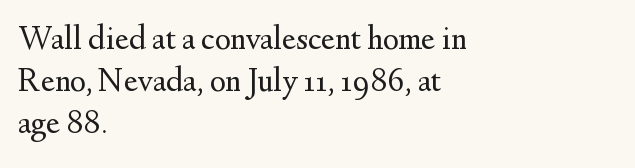
The image shows 34 px regular-weight serif type, upright; set left-aligned, line spacing 1.24x, normal letter spacing, not underlined; medium stroke contrast and a small x-height.
